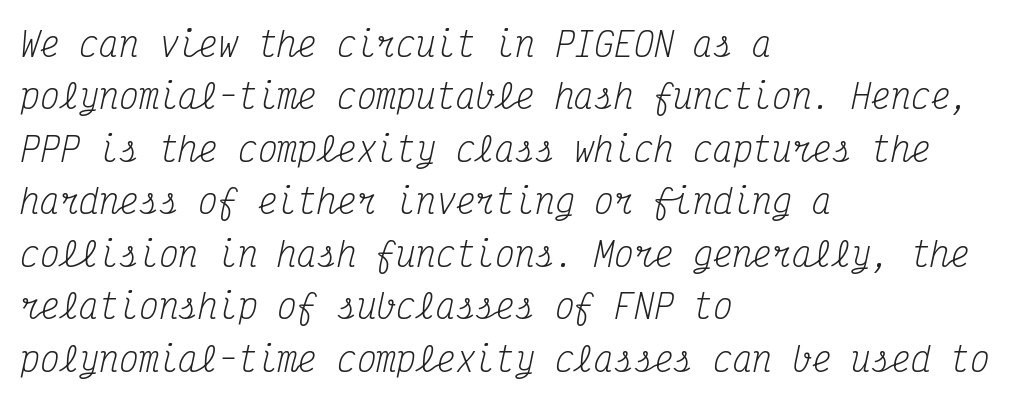
The image shows 33 px regular-weight, condensed serif type, italic (leaning right), monospaced; set left-aligned, normal line spacing (1.59x), normal letter spacing, not underlined; medium stroke contrast and a medium x-height.
